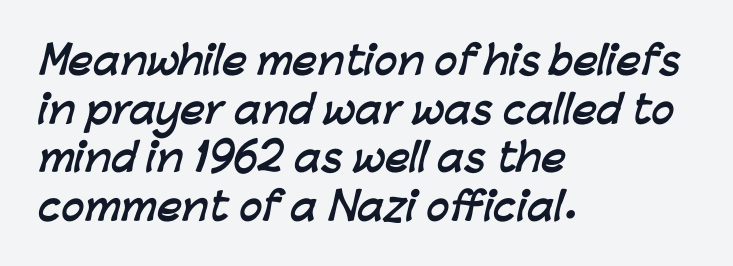
The lines are quadded left. Stroke terminals: plain, sans-serif. Any mark beneath the type? The region is blank. Note the varied advance widths — an 'i' is clearly narrower than an 'm'.
